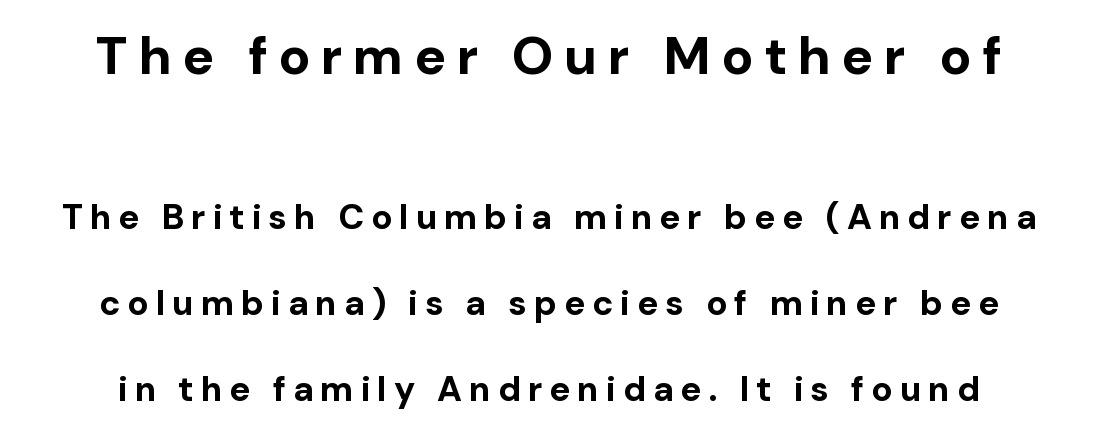
The image shows 53 px bold sans-serif type, upright; set loose line spacing (2.46x), unusually wide letter spacing (+0.2 em), not underlined; the first (top) block is 1.51x larger; low stroke contrast and a medium x-height.
